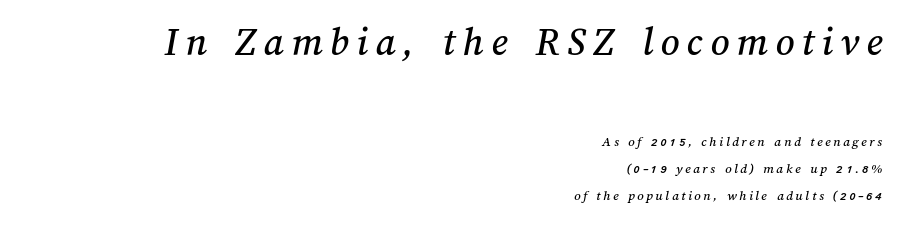
The image shows 41 px text type; set right-aligned, loose line spacing (1.93x), not underlined; the first (top) block is 2.93x larger; medium stroke contrast and a medium x-height.
